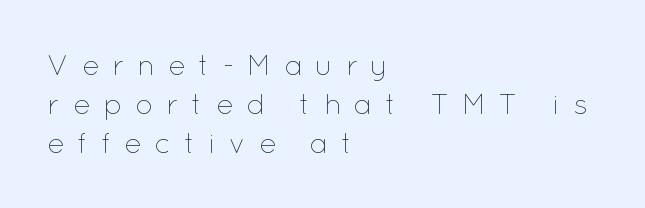
The image shows 29 px thin type, upright; set left-aligned, normal line spacing (1.35x), unusually wide letter spacing (+0.44 em), not underlined; low stroke contrast and a medium x-height.
